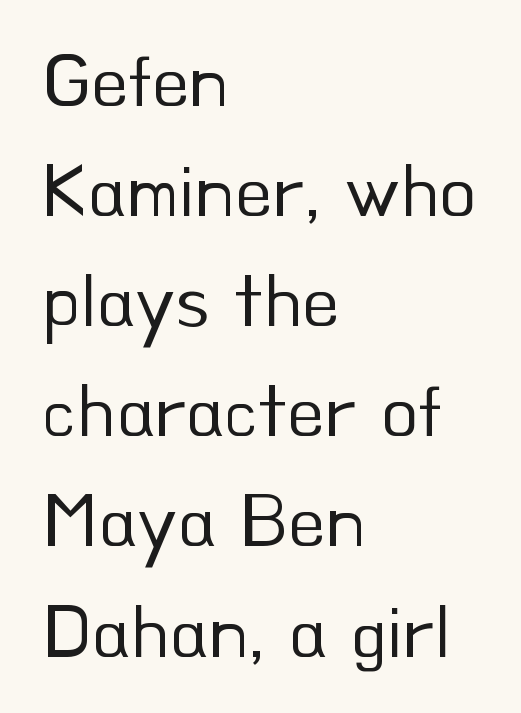
{"serif": "no", "italic": "no", "bold": "no", "weight": "regular", "width": "normal", "stroke_contrast": "low", "x_height": "small", "monospaced": "no", "underline": "no", "align": "left", "line_spacing": "normal", "line_spacing_ratio": 1.43, "letter_spacing": "normal", "letter_spacing_em": 0.0, "glyph_px": 77}
